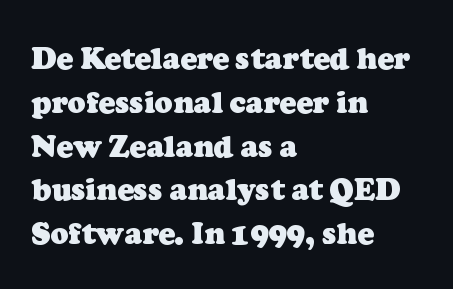
Is this a sans? No — the strokes have serifs. Line starts are locked; line ends wander. No word sits above an underline. Normally led — the rows are evenly, conventionally spaced. The passage shown is typed in a proportional face where columns would drift.
